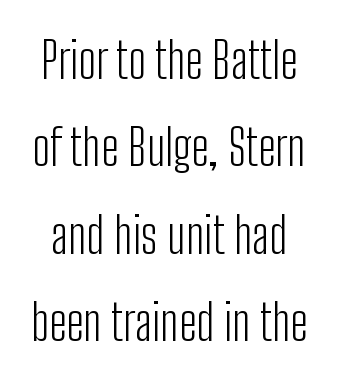
{"serif": "no", "italic": "no", "bold": "no", "weight": "light", "width": "condensed", "stroke_contrast": "low", "x_height": "medium", "monospaced": "no", "underline": "no", "line_spacing_ratio": 1.75, "letter_spacing": "normal", "letter_spacing_em": 0.0, "glyph_px": 50}
